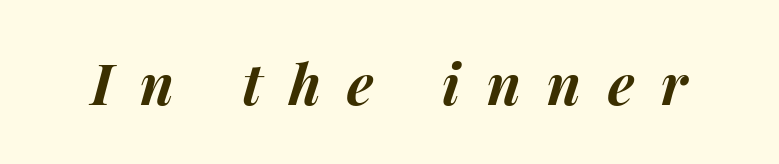
Q: Is the text bold? A: Yes.
Q: Is the text italic (slanted)? A: Yes, it leans right by about 15 degrees.
Q: Is the text underlined? A: No.
Q: Is the spacing between letters normal or unusually wide? A: Unusually wide.
Q: Width (condensed, normal, or wide)? A: Normal.
Q: Stroke contrast? A: Medium.
Q: x-height? A: Medium.
Q: Monospaced? A: No.
